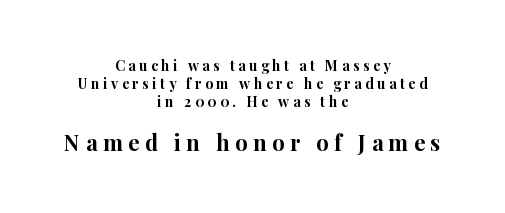
Q: Is the text bold? A: Yes.
Q: Is the text italic (slanted)? A: No, it is upright.
Q: Is the text underlined? A: No.
Q: How is the paragraph aligned? A: Centered.
Q: Is the spacing between letters normal or unusually wide? A: Unusually wide.
Q: Is the spacing between lines tight, normal or loose? A: Normal.
Q: Which block of text is set in a larger size, the first (top) or the second (bottom)? A: The second (bottom) one.
